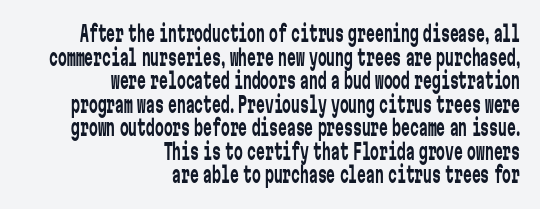
Q: Is the text bold? A: No.
Q: Is the text italic (slanted)? A: No, it is upright.
Q: Is the text underlined? A: No.
Q: How is the paragraph aligned? A: Right-aligned.
Q: Is the spacing between letters normal or unusually wide? A: Normal.
Q: Is the spacing between lines tight, normal or loose? A: Tight.
